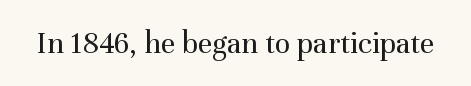
{"serif": "yes", "italic": "no", "bold": "no", "weight": "regular", "width": "normal", "stroke_contrast": "medium", "x_height": "medium", "monospaced": "no", "underline": "no", "letter_spacing": "normal", "letter_spacing_em": 0.0, "glyph_px": 32}
